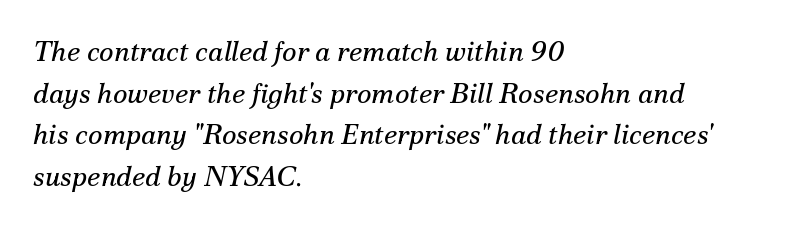
{"serif": "yes", "italic": "yes", "lean": "right", "slant_degrees": 12, "bold": "no", "weight": "regular", "width": "normal", "stroke_contrast": "medium", "x_height": "small", "monospaced": "no", "underline": "no", "align": "left", "line_spacing": "normal", "line_spacing_ratio": 1.49, "letter_spacing": "normal", "letter_spacing_em": 0.0, "glyph_px": 28}
